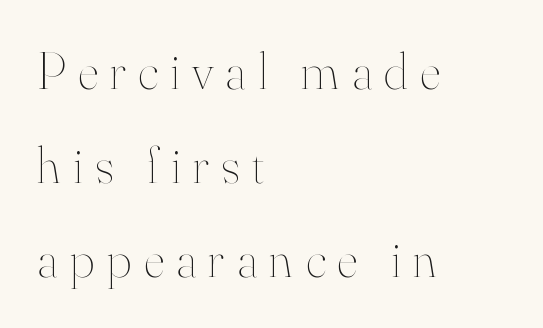
Q: Is the text bold? A: No.
Q: Is the text italic (slanted)? A: No, it is upright.
Q: Is the text underlined? A: No.
Q: How is the paragraph aligned? A: Left-aligned.
Q: Is the spacing between letters normal or unusually wide? A: Unusually wide.
Q: Width (condensed, normal, or wide)? A: Normal.
Q: Stroke contrast? A: High.
Q: x-height? A: Small.
Q: Monospaced? A: No.
